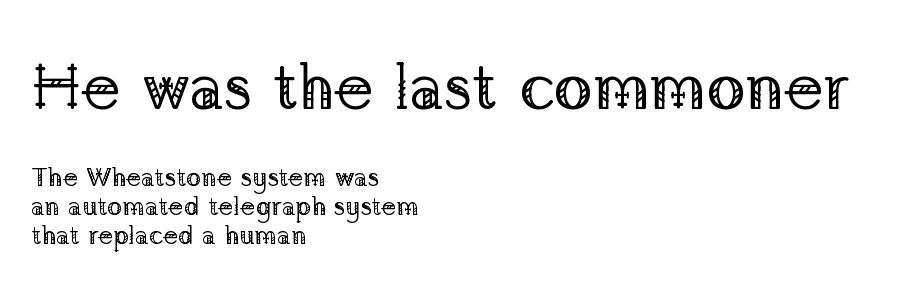
The image shows 65 px regular-weight serif type, upright; set left-aligned, tight line spacing (1.11x), normal letter spacing, not underlined; the first (top) block is 2.5x larger; low stroke contrast and a medium x-height.
